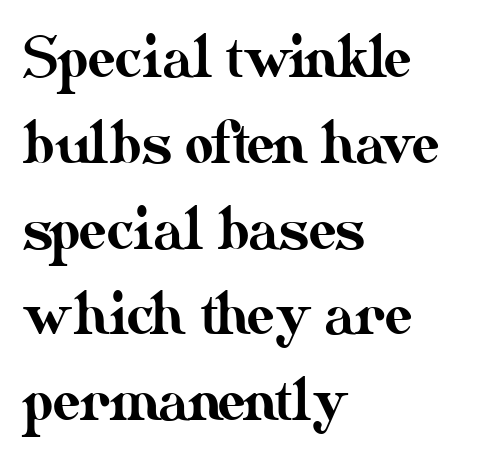
Each row of text sits above clean, open space. Teacher's note: observe the even left margin — that is flush-left alignment. The letters stand straight up with perfectly vertical stems. These lines are rendered in a variable-pitch font.
